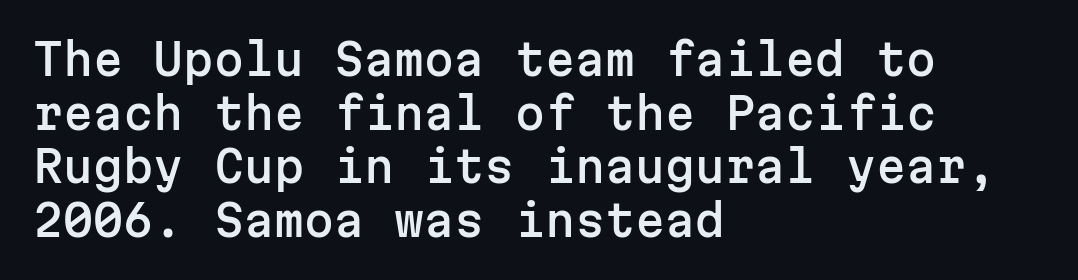
The image shows 43 px sans-serif type, upright, monospaced; set left-aligned, normal line spacing (1.25x), normal letter spacing, not underlined; low stroke contrast and a medium x-height.
